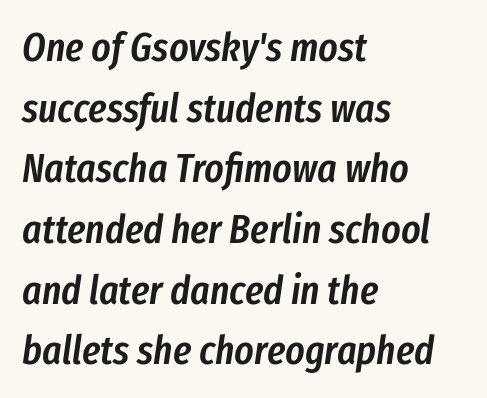
Is there much room between lines? A standard amount, neither cramped nor airy. The face used here is rendered with its standard letterfit. Emphasis by weight is partial: semibold. Do the characters align in a grid? No, the font is proportional.
